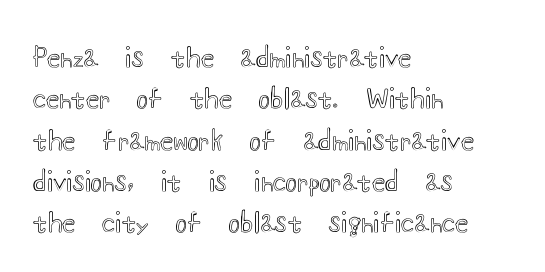
{"italic": "no", "underline": "no", "align": "left", "line_spacing": "normal", "line_spacing_ratio": 1.53, "letter_spacing": "normal", "letter_spacing_em": 0.0, "glyph_px": 27}
